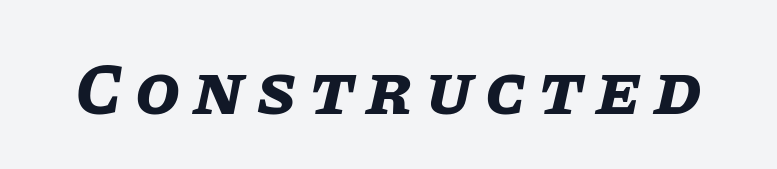
The glyphs look as if they've been sheared to an angle. In terms of weight, the rendering is a true, heavy bold. These lines are rendered in a variable-pitch font. Quick note: underline off.
